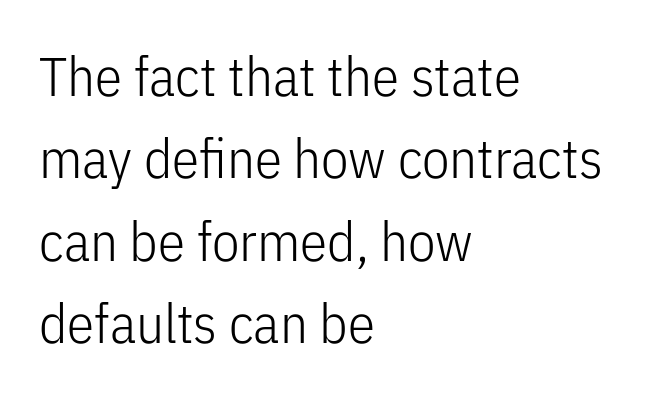
{"serif": "no", "italic": "no", "bold": "no", "weight": "light", "width": "condensed", "stroke_contrast": "low", "x_height": "medium", "monospaced": "no", "underline": "no", "align": "left", "line_spacing": "normal", "line_spacing_ratio": 1.5, "letter_spacing": "normal", "letter_spacing_em": 0.0, "glyph_px": 55}
